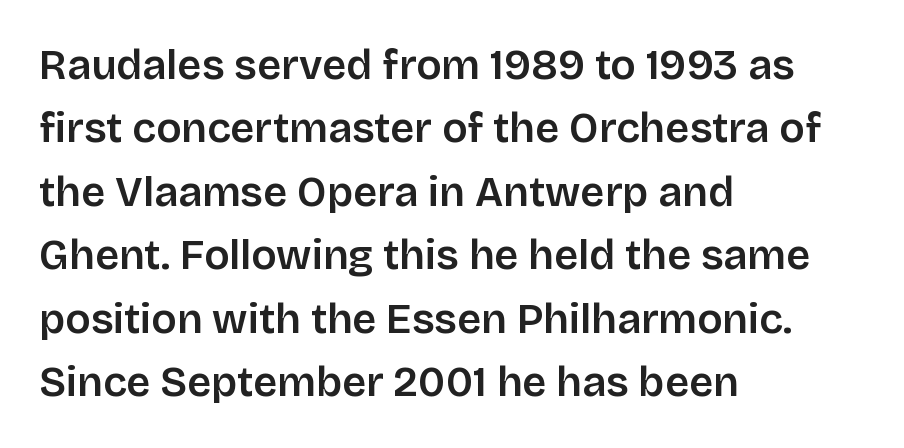
Q: Is the text italic (slanted)? A: No, it is upright.
Q: Is the typeface a serif or a sans-serif typeface? A: Sans-serif.
Q: Is the text underlined? A: No.
Q: How is the paragraph aligned? A: Left-aligned.
Q: Is the spacing between letters normal or unusually wide? A: Normal.
Q: Is the spacing between lines tight, normal or loose? A: Normal.
Q: Width (condensed, normal, or wide)? A: Normal.
Q: Stroke contrast? A: Low.
Q: x-height? A: Large.
Q: Monospaced? A: No.
